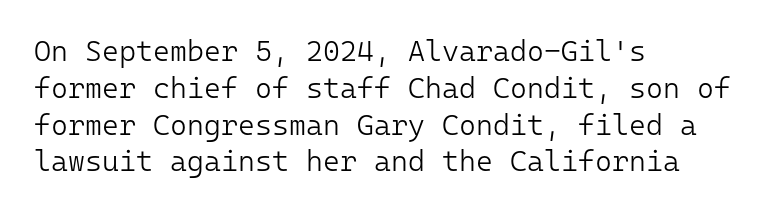
Words float on clear page, feet unadorned. Ink coverage per letter is moderate at most. Every character sits straight up, as roman type does. Rows of type keep a routine distance in the vertical direction. This rendering employs a face without finishing strokes, i.e., a sans-serif.
